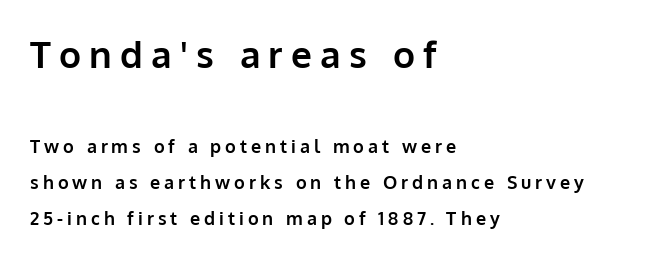
Descenders are the only things crossing below the line. Compared with typical paragraphs, the rows here are farther apart. The passage shown is typed in a proportional face where columns would drift. Note: larger setting up top, smaller setting below.
